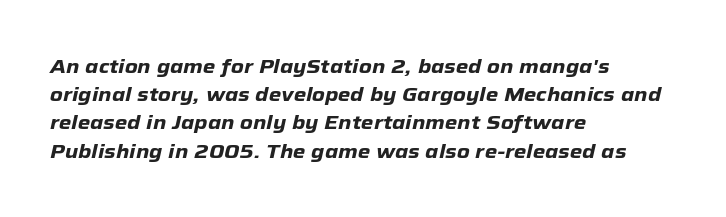
The image shows 20 px bold type, italic (leaning right); set left-aligned, normal line spacing (1.41x), normal letter spacing, not underlined.
